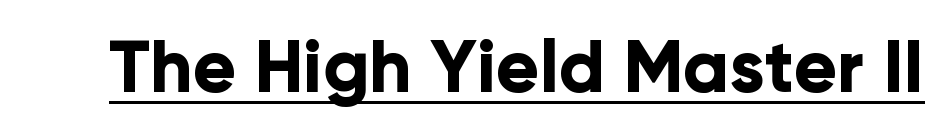
{"serif": "no", "italic": "no", "bold": "yes", "weight": "bold", "width": "normal", "stroke_contrast": "low", "x_height": "medium", "monospaced": "no", "underline": "yes", "letter_spacing": "normal", "letter_spacing_em": 0.0, "glyph_px": 72}
